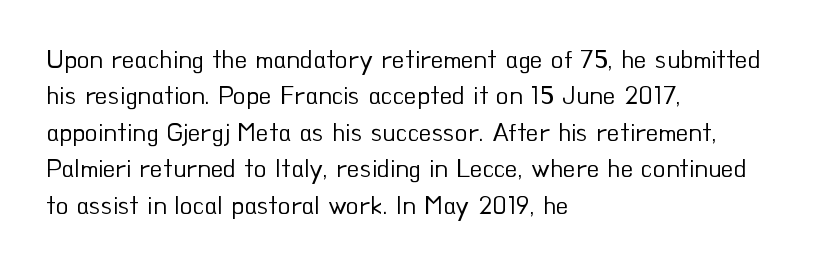
Q: Is the text bold? A: No.
Q: Is the text italic (slanted)? A: No, it is upright.
Q: Is the text underlined? A: No.
Q: How is the paragraph aligned? A: Left-aligned.
Q: Is the spacing between letters normal or unusually wide? A: Normal.
Q: Is the spacing between lines tight, normal or loose? A: Normal.
